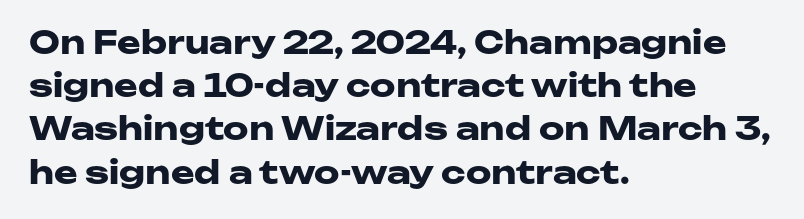
The image shows 32 px heavy, wide sans-serif type, upright; set left-aligned, normal line spacing (1.35x), normal letter spacing, not underlined; low stroke contrast and a medium x-height.
